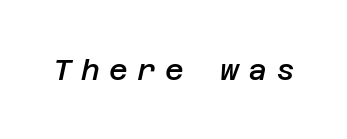
Q: Is the text bold? A: Semi-bold.
Q: Is the text italic (slanted)? A: Yes, it leans right by about 12 degrees.
Q: Is the text underlined? A: No.
Q: Is the spacing between letters normal or unusually wide? A: Unusually wide.
Q: Width (condensed, normal, or wide)? A: Normal.
Q: Stroke contrast? A: Low.
Q: x-height? A: Large.
